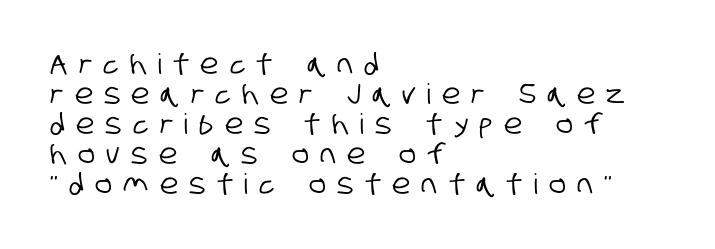
Q: Is the typeface a serif or a sans-serif typeface? A: Sans-serif.
Q: Is the text underlined? A: No.
Q: How is the paragraph aligned? A: Left-aligned.
Q: Is the spacing between letters normal or unusually wide? A: Unusually wide.
Q: Is the spacing between lines tight, normal or loose? A: Tight.
Q: Width (condensed, normal, or wide)? A: Condensed.
Q: Stroke contrast? A: Low.
Q: x-height? A: Large.
Q: Monospaced? A: No.
